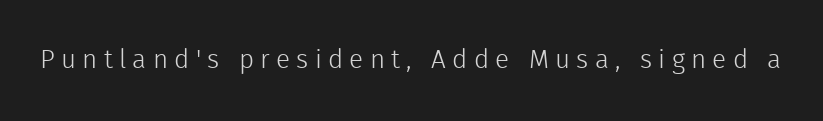
The image shows 26 px text type, upright; set unusually wide letter spacing (+0.24 em), not underlined.
